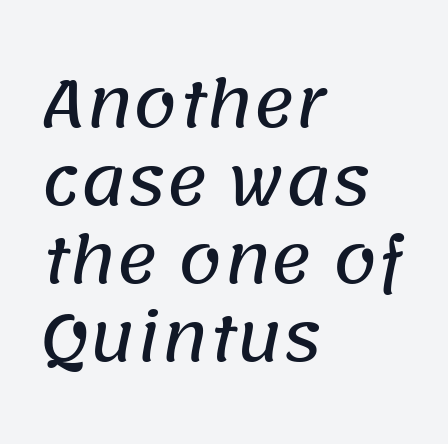
{"serif": "no", "width": "normal", "stroke_contrast": "low", "x_height": "large", "monospaced": "no", "underline": "no", "align": "left", "line_spacing_ratio": 1.24, "letter_spacing": "normal", "letter_spacing_em": 0.0, "glyph_px": 63}
